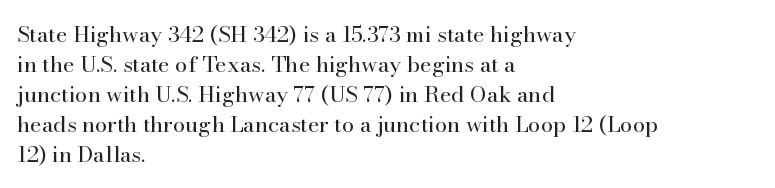
Reading down the column, the eye jumps a familiar distance to each next line. Left-aligned paragraph, ragged on the right. Check under the words: just untouched page. Nope, not italic — everything's standing straight.
